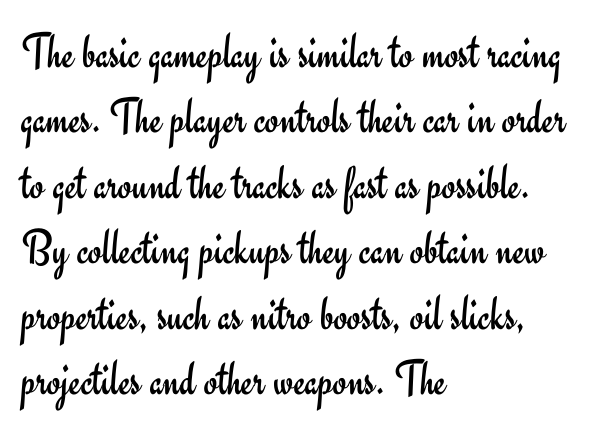
If you drew a ruler down the left edge, every line would touch it. A typesetter would call this proportional, since set widths differ per character. Type without underlining. The letters carry no serifs — their stems end cleanly without finishing strokes. Weight class: somewhere from thin through regular.
